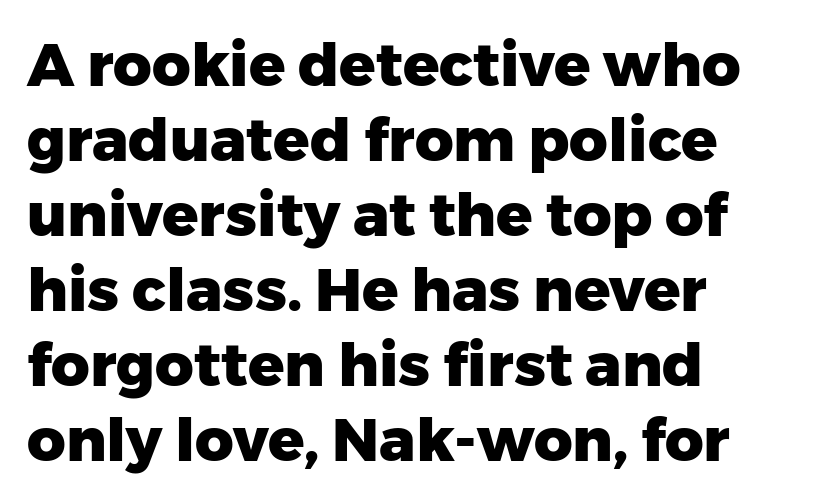
The image shows 60 px heavy sans-serif type, upright; set left-aligned, normal line spacing (1.25x), normal letter spacing, not underlined; low stroke contrast and a medium x-height.
